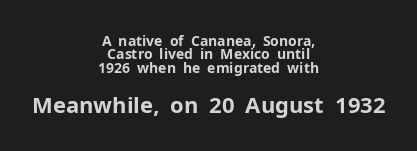
The image shows 22 px bold type, upright; set centered, tight line spacing (0.96x), normal letter spacing, not underlined; the second (bottom) block is 1.57x larger.
